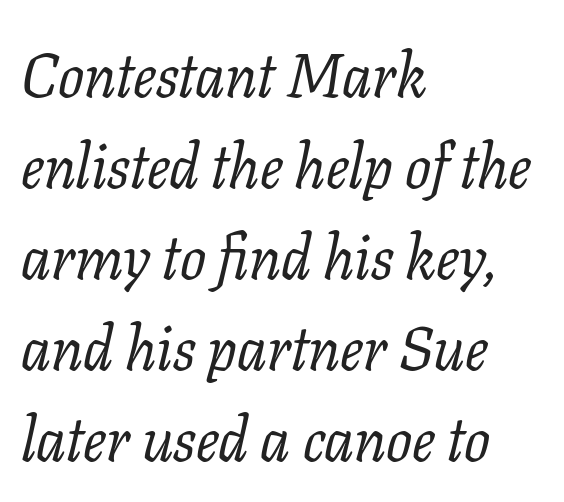
Each letter keeps its own natural width here, so spacing adapts to shape. The whole block is typeset with a tilt. The vertical gap from one line to the next is medium. Tracking here is standard; glyphs follow each other at the usual distance. The text block is weighted toward the left margin, trailing off unevenly rightward. Caption: face not bold, strokes unweighted.
